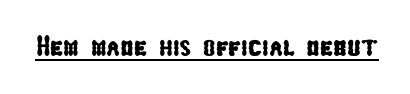
The image shows 29 px condensed sans-serif type; set normal letter spacing, underlined; low stroke contrast and a medium x-height.
